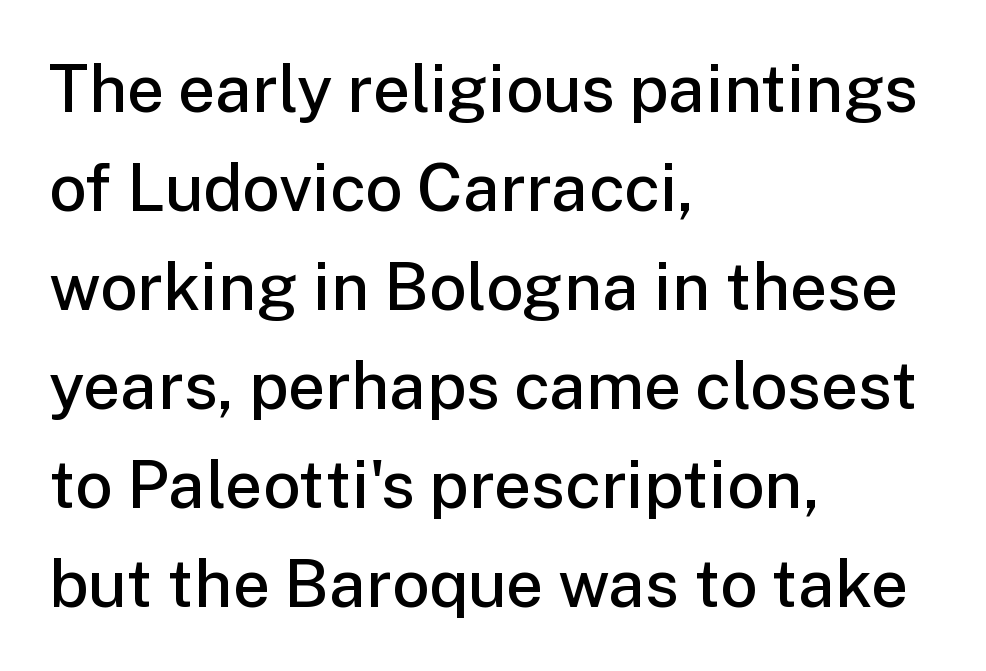
{"serif": "no", "italic": "no", "bold": "semi", "weight": "semibold", "width": "normal", "stroke_contrast": "low", "x_height": "medium", "monospaced": "no", "underline": "no", "align": "left", "line_spacing": "normal", "line_spacing_ratio": 1.5, "letter_spacing": "normal", "letter_spacing_em": 0.0, "glyph_px": 66}
